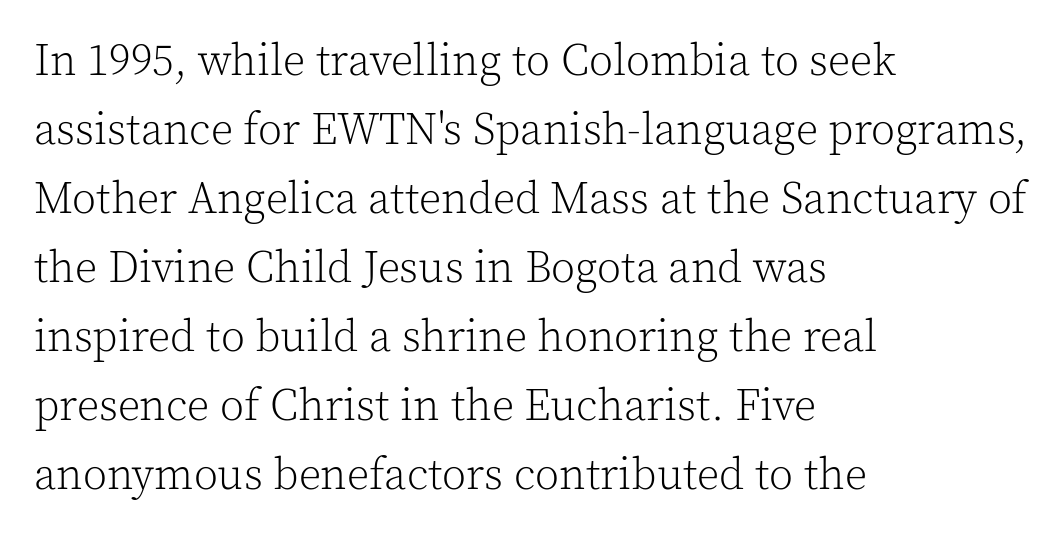
Q: Is the text bold? A: No.
Q: Is the text italic (slanted)? A: No, it is upright.
Q: Is the typeface a serif or a sans-serif typeface? A: Serif.
Q: Is the text underlined? A: No.
Q: How is the paragraph aligned? A: Left-aligned.
Q: Is the spacing between letters normal or unusually wide? A: Normal.
Q: Is the spacing between lines tight, normal or loose? A: Normal.
Q: Width (condensed, normal, or wide)? A: Normal.
Q: x-height? A: Medium.
Q: Monospaced? A: No.
